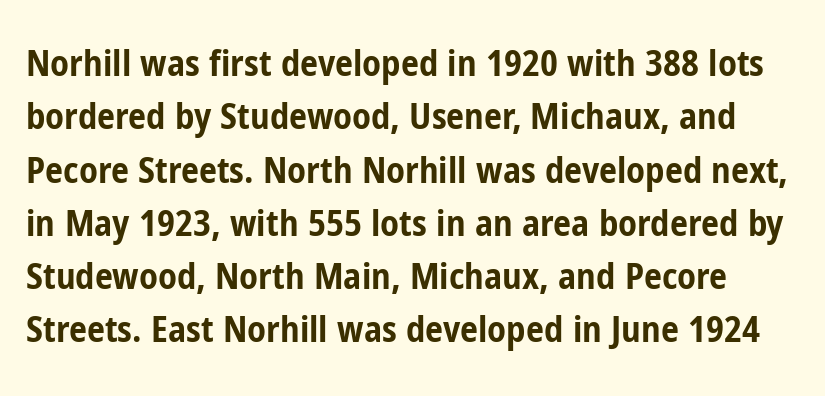
{"serif": "no", "italic": "no", "bold": "yes", "weight": "bold", "width": "condensed", "stroke_contrast": "low", "x_height": "medium", "monospaced": "no", "underline": "no", "line_spacing": "normal", "line_spacing_ratio": 1.48, "letter_spacing": "normal", "letter_spacing_em": 0.0, "glyph_px": 36}
